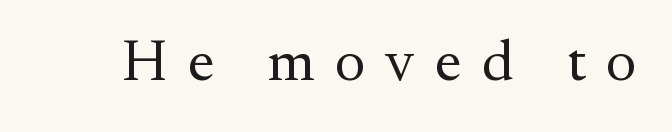
Q: Is the text bold? A: No.
Q: Is the text italic (slanted)? A: No, it is upright.
Q: Is the typeface a serif or a sans-serif typeface? A: Serif.
Q: Is the text underlined? A: No.
Q: Is the spacing between letters normal or unusually wide? A: Unusually wide.
Q: Width (condensed, normal, or wide)? A: Normal.
Q: Stroke contrast? A: Medium.
Q: x-height? A: Small.
Q: Monospaced? A: No.
